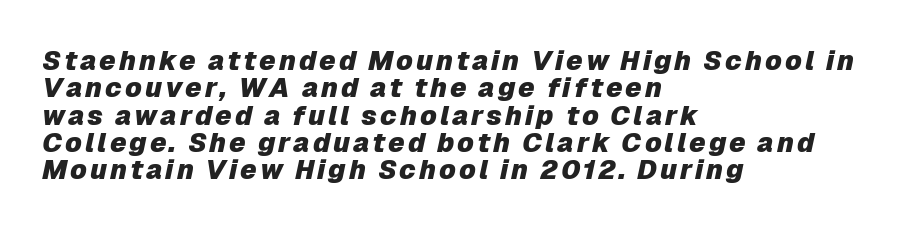
The whole block is typeset with a tilt. A clean baseline with only descenders dipping below it. Weight check: bold — yes, fully. Which margin do the lines hug? The left one — the right edge is uneven. How would I describe the line gaps? Narrow and economical.
